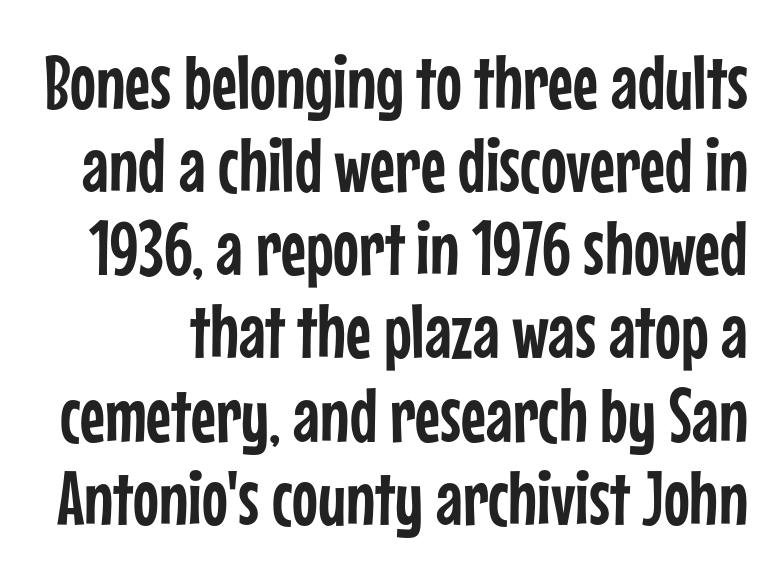
Vertical spacing — tight. Plain, unruled lines of type. A typesetter would mark this as roman, not italic. The face used here is a sans, in the tradition of grotesques and geometrics.
